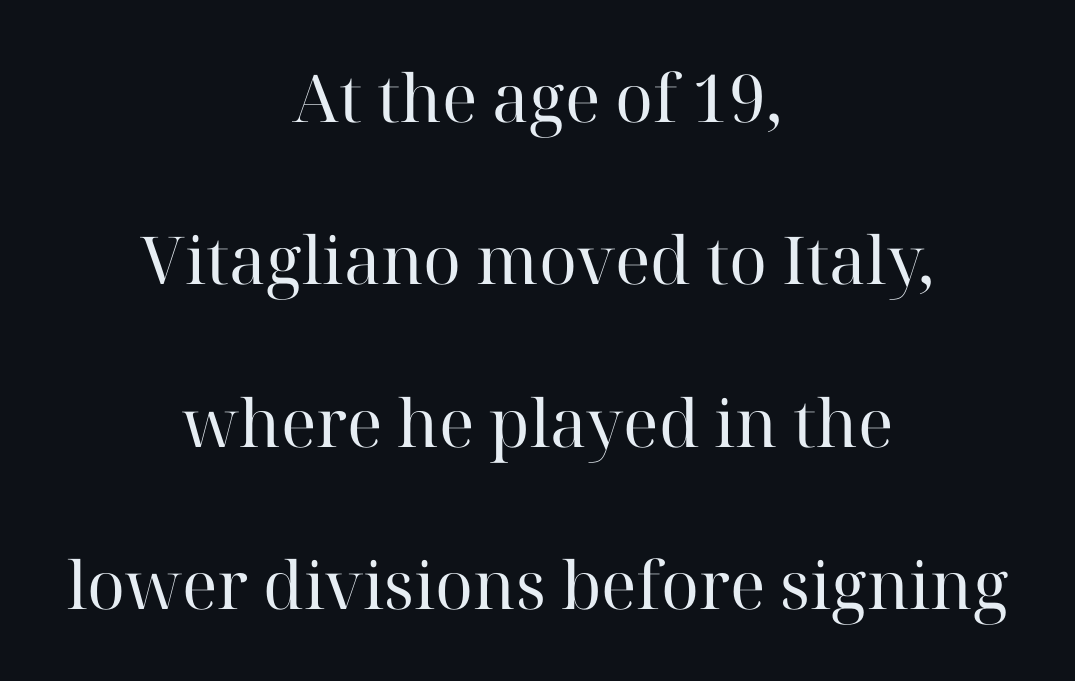
The image shows 66 px regular-weight serif type, upright; set centered, loose line spacing (2.46x), normal letter spacing, not underlined; high stroke contrast and a medium x-height.
